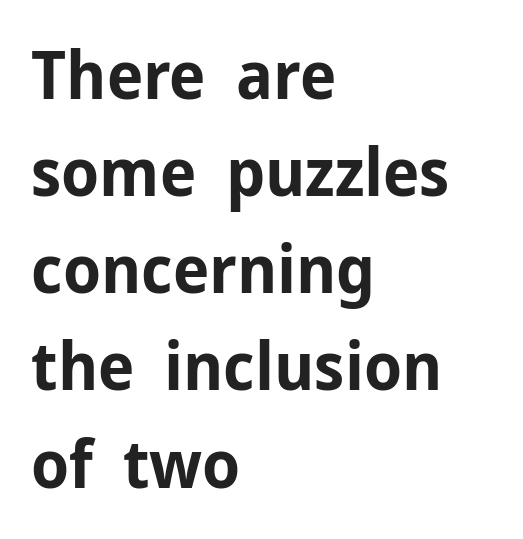
The image shows 67 px bold sans-serif type, upright; set left-aligned, normal line spacing (1.45x), normal letter spacing, not underlined; low stroke contrast and a medium x-height.
